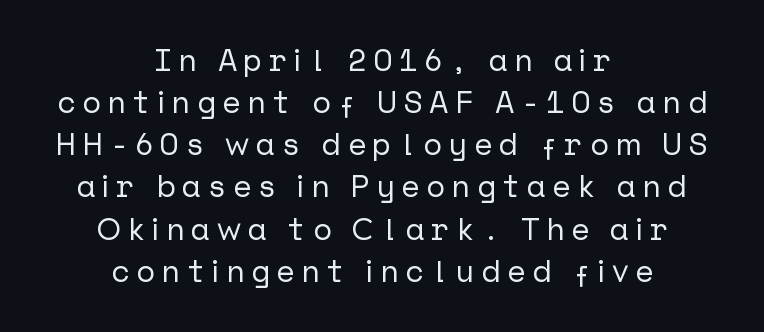
{"serif": "no", "italic": "no", "width": "normal", "stroke_contrast": "low", "x_height": "medium", "underline": "no", "align": "center", "line_spacing": "normal", "line_spacing_ratio": 1.36, "letter_spacing": "wide", "letter_spacing_em": 0.22, "glyph_px": 31}
